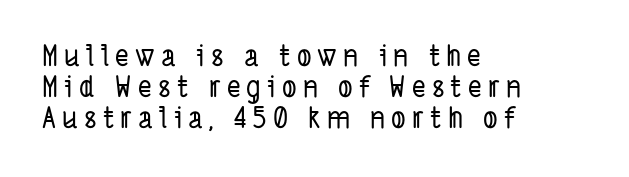
{"serif": "no", "width": "condensed", "stroke_contrast": "low", "x_height": "medium", "monospaced": "no", "underline": "no", "align": "left", "line_spacing": "tight", "line_spacing_ratio": 1.07, "letter_spacing": "wide", "letter_spacing_em": 0.21, "glyph_px": 29}
